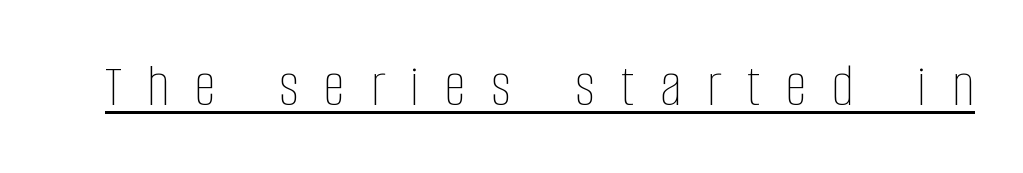
The letters stand straight up with perfectly vertical stems. The font sits on the lighter half of the weight spectrum, regular included. These lines are rendered in a variable-pitch font. Observe the wide spacing: letters keep a clear distance from each other. Descenders here cross a horizontal rule under the line.
